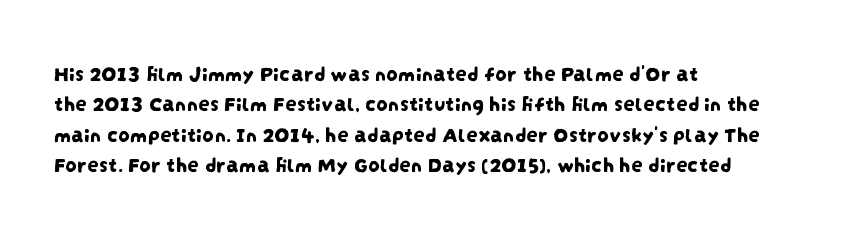
Each line starts at the same left margin while the right side varies. No extra tracking has been applied to these lines. One glance says typical: line gaps are just what's usual. The strip under each line holds only bare page.
